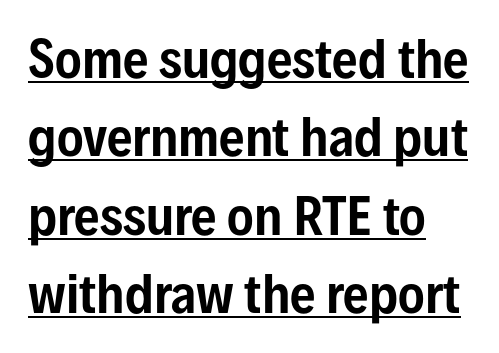
Nothing unusual about the tracking: characters are spaced as the font intends. Caption: multi-line text, flush left, ragged right. These lines were composed using upright roman letters. Is this a sans? Yes — the strokes have no serifs. Glance below the letters and you will spot a drawn line. This sample has the flowing, uneven cadence of proportional lettering.
